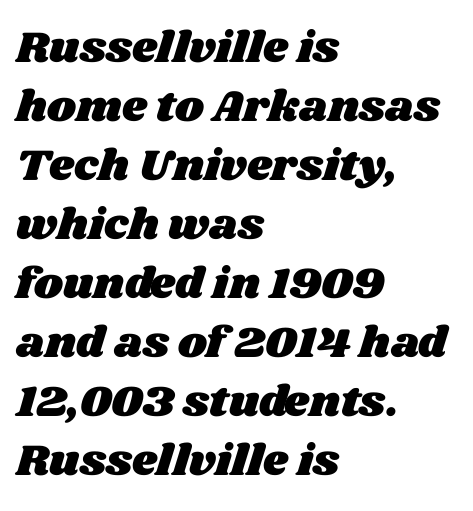
The image shows 44 px wide type; set left-aligned, normal line spacing (1.34x), normal letter spacing, not underlined; medium stroke contrast and a large x-height.
